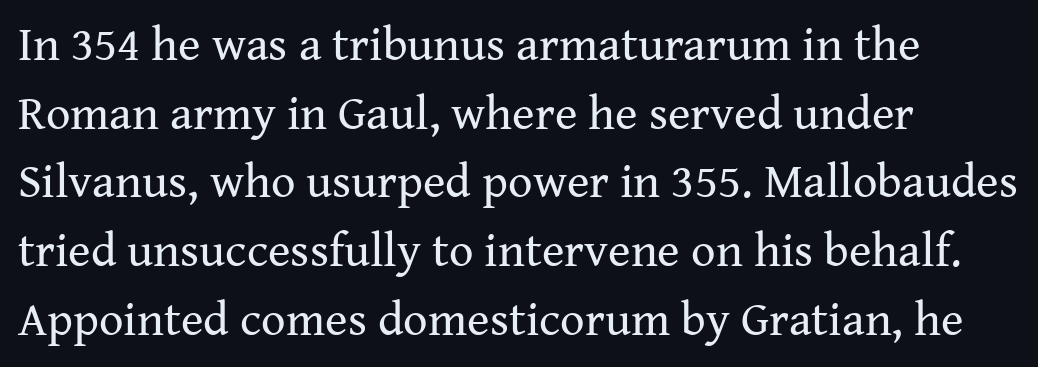
Q: Is the text bold? A: No.
Q: Is the text italic (slanted)? A: No, it is upright.
Q: Is the typeface a serif or a sans-serif typeface? A: Serif.
Q: Is the text underlined? A: No.
Q: How is the paragraph aligned? A: Left-aligned.
Q: Is the spacing between letters normal or unusually wide? A: Normal.
Q: Is the spacing between lines tight, normal or loose? A: Normal.
Q: Width (condensed, normal, or wide)? A: Normal.
Q: Stroke contrast? A: Medium.
Q: x-height? A: Medium.
Q: Monospaced? A: No.
